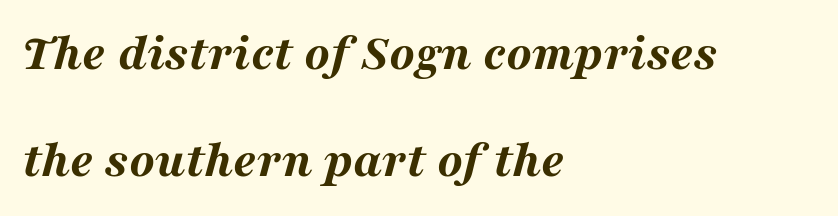
The image shows 52 px bold, wide type, italic (leaning right); set left-aligned, loose line spacing (2.06x), normal letter spacing, not underlined; medium stroke contrast and a medium x-height.
